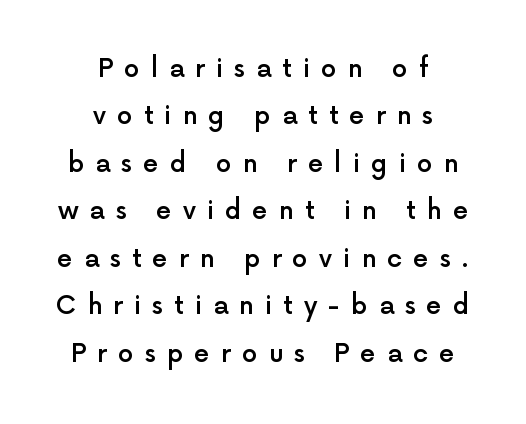
{"italic": "no", "bold": "semi", "underline": "no", "align": "center", "line_spacing": "loose", "line_spacing_ratio": 1.9, "letter_spacing": "wide", "letter_spacing_em": 0.44, "glyph_px": 25}
